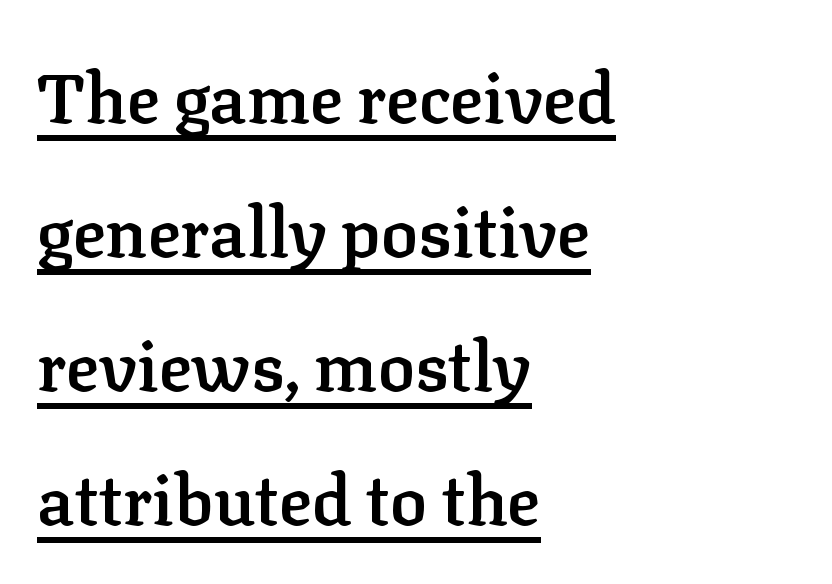
{"serif": "yes", "italic": "no", "bold": "semi", "weight": "semibold", "width": "normal", "stroke_contrast": "low", "x_height": "medium", "monospaced": "no", "underline": "yes", "align": "left", "line_spacing": "loose", "line_spacing_ratio": 1.94, "letter_spacing": "normal", "letter_spacing_em": 0.0, "glyph_px": 69}
